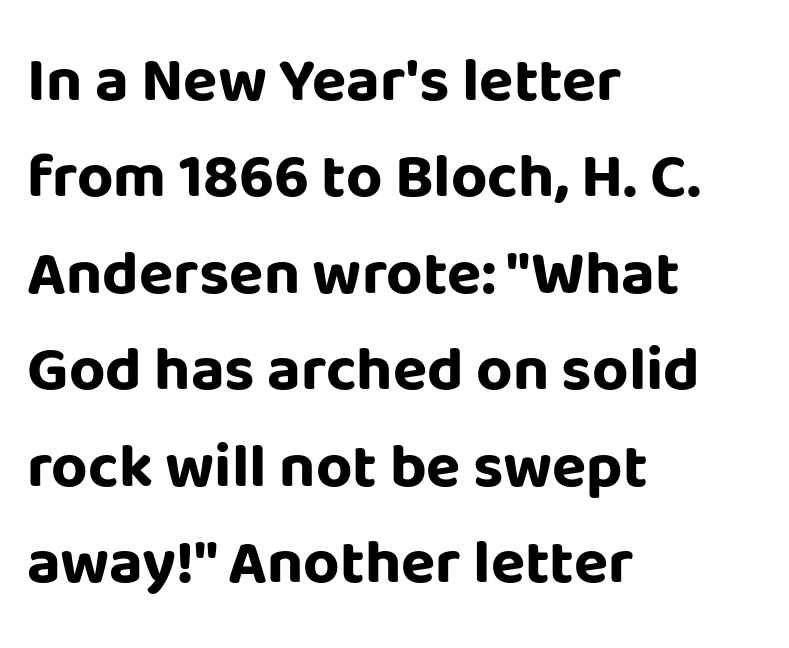
Q: Is the text bold? A: Yes.
Q: Is the text italic (slanted)? A: No, it is upright.
Q: Is the typeface a serif or a sans-serif typeface? A: Sans-serif.
Q: Is the text underlined? A: No.
Q: How is the paragraph aligned? A: Left-aligned.
Q: Is the spacing between letters normal or unusually wide? A: Normal.
Q: Is the spacing between lines tight, normal or loose? A: Normal.
Q: Width (condensed, normal, or wide)? A: Normal.
Q: Stroke contrast? A: Low.
Q: x-height? A: Large.
Q: Monospaced? A: No.
